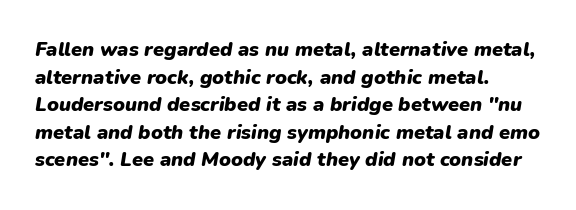
The image shows 20 px bold type, italic (leaning right); set left-aligned, normal line spacing (1.38x), normal letter spacing, not underlined.
